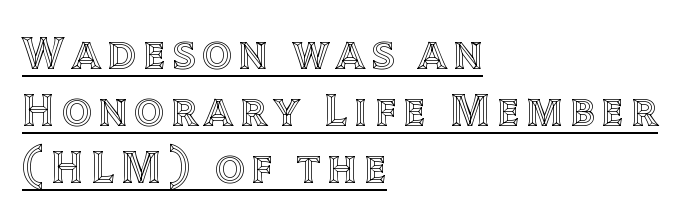
{"italic": "no", "width": "normal", "x_height": "large", "monospaced": "no", "underline": "yes", "align": "left", "line_spacing_ratio": 1.21, "glyph_px": 47}
